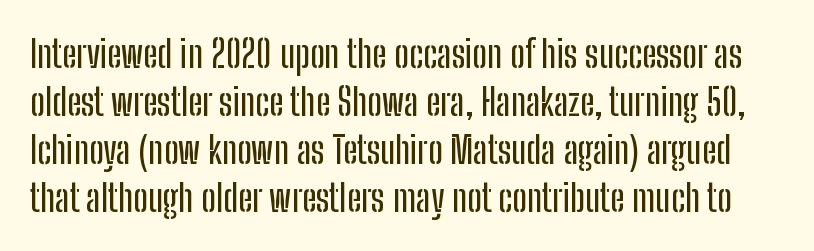
Looks like regular typesetting: each glyph gets only the width it needs. You can tell it's not italic because the verticals are truly vertical. Nobody drew a line under any word here. The characters display no serif detailing; their extremities are plain. The rows are spaced the way most documents space them. The line texture is even and compact thanks to regular tracking.
